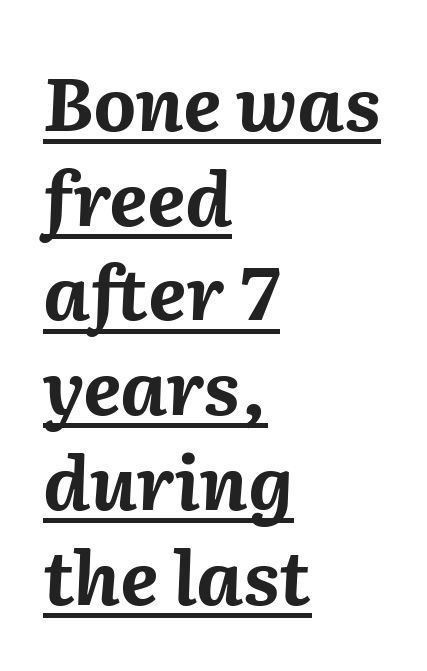
Q: Is the text bold? A: Yes.
Q: Is the text italic (slanted)? A: Yes, it leans right by about 2 degrees.
Q: Is the text underlined? A: Yes.
Q: How is the paragraph aligned? A: Left-aligned.
Q: Is the spacing between letters normal or unusually wide? A: Normal.
Q: Is the spacing between lines tight, normal or loose? A: Normal.
Q: Width (condensed, normal, or wide)? A: Normal.
Q: Stroke contrast? A: Medium.
Q: x-height? A: Medium.
Q: Monospaced? A: No.
